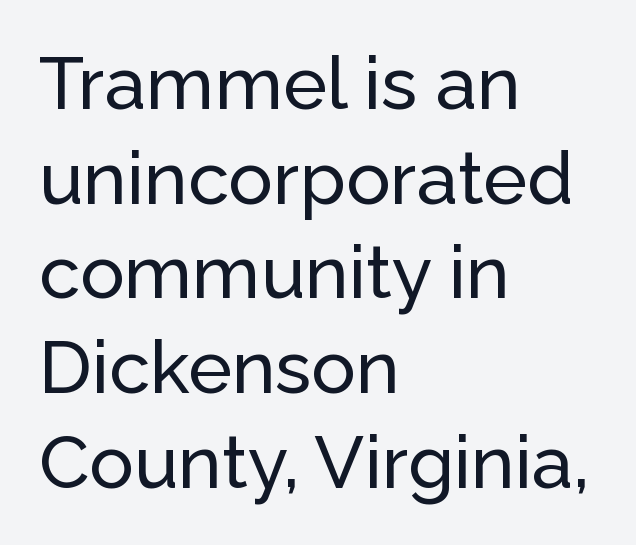
{"serif": "no", "italic": "no", "width": "normal", "stroke_contrast": "low", "x_height": "medium", "monospaced": "no", "underline": "no", "align": "left", "line_spacing": "normal", "line_spacing_ratio": 1.28, "letter_spacing": "normal", "letter_spacing_em": 0.0, "glyph_px": 74}
